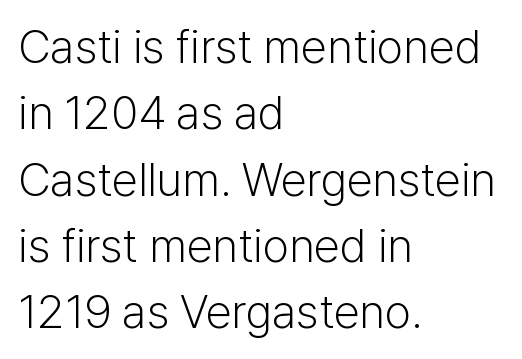
All the whitespace from short lines collects on the right. Each letter keeps its own natural width here, so spacing adapts to shape. This is the regular roman posture of the typeface. The rendering keeps characters at their native spacing. How would I describe the line gaps? Plain and ordinary. Weight: in the light-to-regular range.
